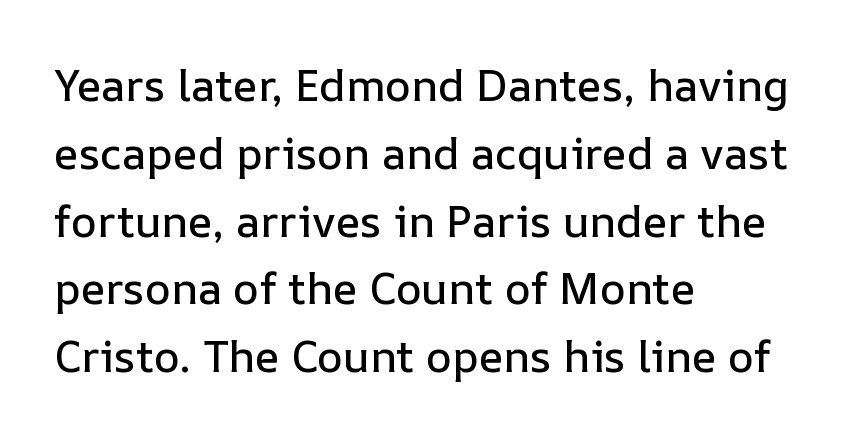
{"italic": "no", "width": "normal", "stroke_contrast": "low", "x_height": "medium", "monospaced": "no", "underline": "no", "align": "left", "line_spacing": "normal", "line_spacing_ratio": 1.54, "letter_spacing": "normal", "letter_spacing_em": 0.0, "glyph_px": 44}
